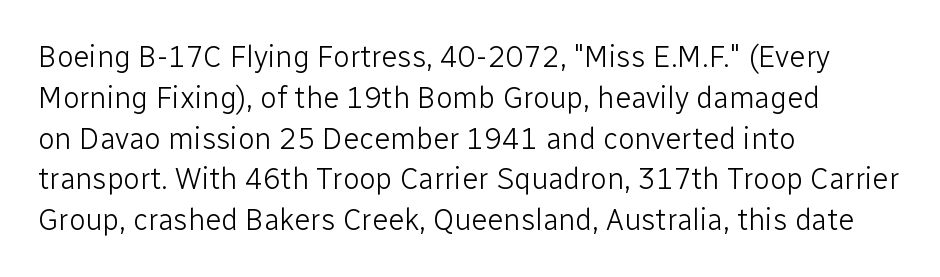
{"serif": "no", "italic": "no", "bold": "no", "weight": "light", "width": "normal", "stroke_contrast": "low", "x_height": "medium", "monospaced": "no", "underline": "no", "align": "left", "line_spacing": "normal", "line_spacing_ratio": 1.36, "letter_spacing": "normal", "letter_spacing_em": 0.0, "glyph_px": 30}
